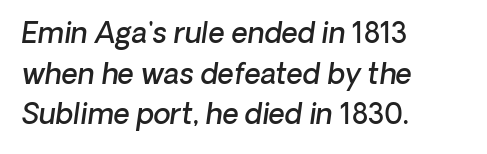
Q: Is the text bold? A: Semi-bold.
Q: Is the text italic (slanted)? A: Yes, it leans right by about 8 degrees.
Q: Is the text underlined? A: No.
Q: How is the paragraph aligned? A: Left-aligned.
Q: Is the spacing between letters normal or unusually wide? A: Normal.
Q: Is the spacing between lines tight, normal or loose? A: Normal.
Q: Width (condensed, normal, or wide)? A: Normal.
Q: Stroke contrast? A: Low.
Q: x-height? A: Medium.
Q: Monospaced? A: No.
